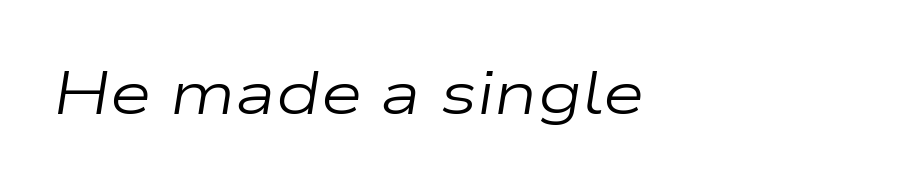
Ink coverage per letter is moderate at most. Each row of text sits above clean, open space. Each letter keeps its own natural width here, so spacing adapts to shape. Italic: yes, the glyphs are oblique.
